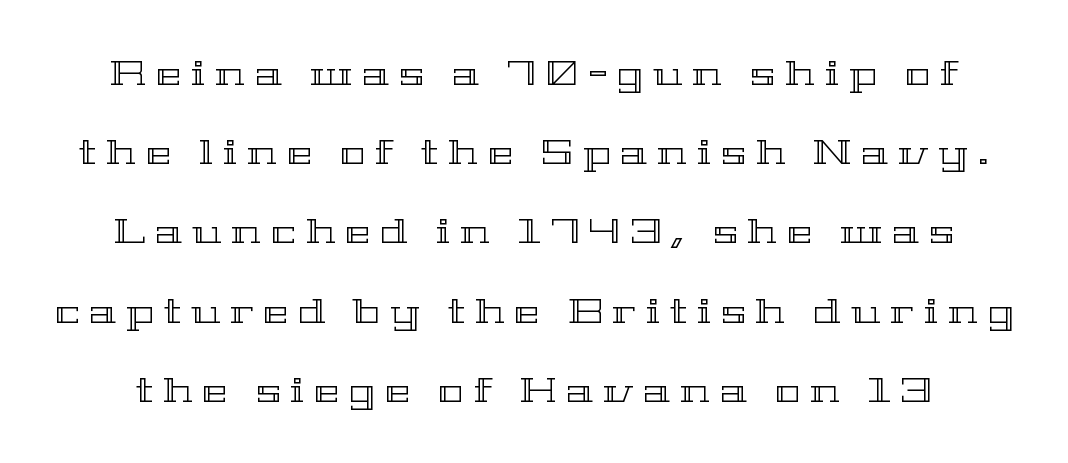
{"italic": "no", "width": "wide", "x_height": "medium", "monospaced": "no", "underline": "no", "line_spacing": "loose", "line_spacing_ratio": 2.33, "letter_spacing": "wide", "letter_spacing_em": 0.29, "glyph_px": 34}
